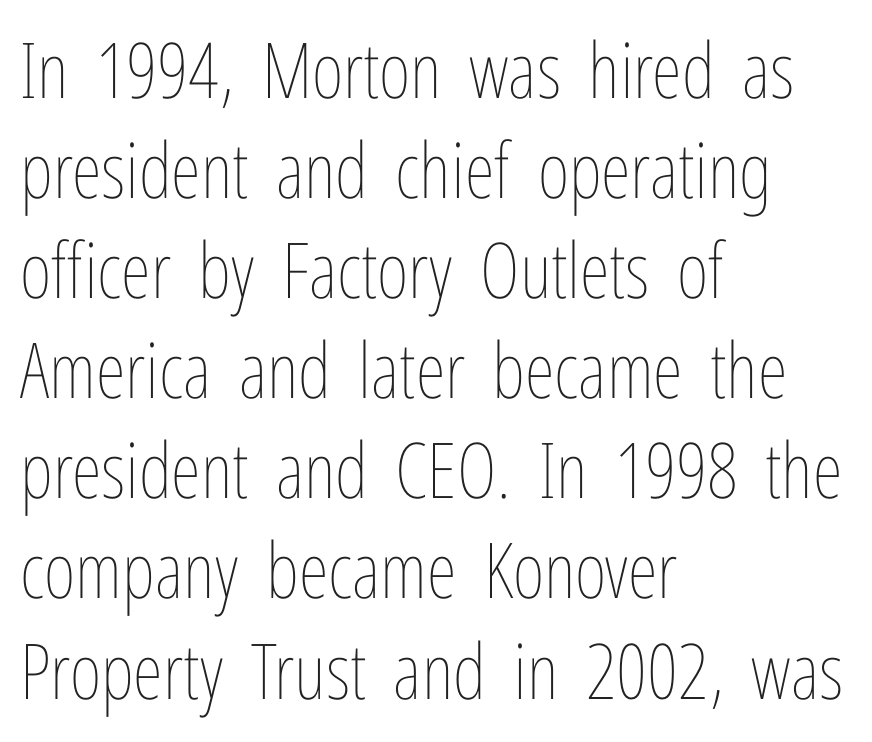
No extra ink here — the face is not bold. This sample uses plain, unmodified letter spacing. The passage shown is typed in a proportional face where columns would drift. A student would call this left alignment; a typographer would say flush left, rag right.
